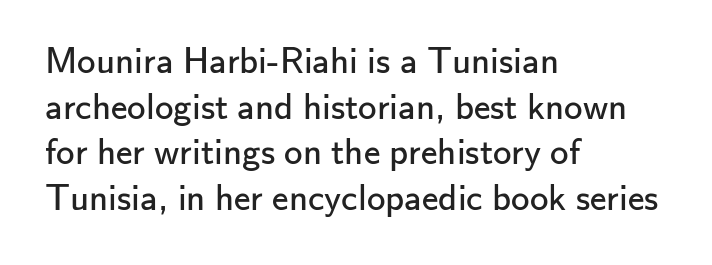
{"serif": "no", "italic": "no", "bold": "no", "weight": "regular", "width": "normal", "stroke_contrast": "low", "x_height": "small", "monospaced": "no", "underline": "no", "align": "left", "line_spacing_ratio": 1.23, "letter_spacing": "normal", "letter_spacing_em": 0.0, "glyph_px": 37}
